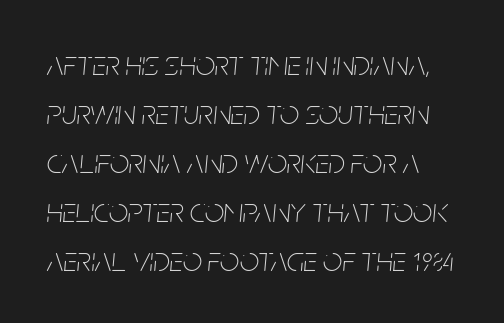
Q: Is the text bold? A: No.
Q: Is the text italic (slanted)? A: Yes, it leans right by about 5 degrees.
Q: Is the text underlined? A: No.
Q: Is the spacing between letters normal or unusually wide? A: Normal.
Q: Is the spacing between lines tight, normal or loose? A: Normal.
Q: Width (condensed, normal, or wide)? A: Condensed.
Q: Stroke contrast? A: Low.
Q: x-height? A: Large.
Q: Monospaced? A: No.
